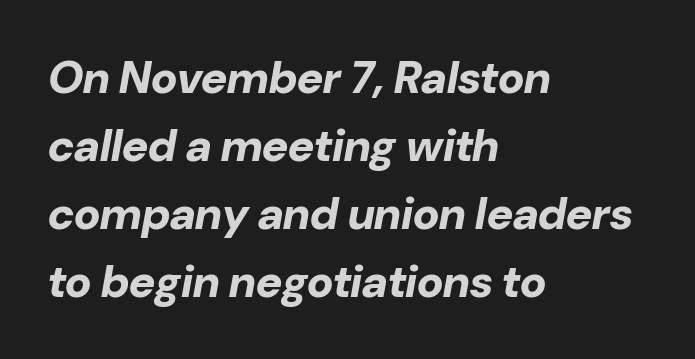
Q: Is the text bold? A: Yes.
Q: Is the text italic (slanted)? A: Yes, it leans right by about 10 degrees.
Q: Is the text underlined? A: No.
Q: How is the paragraph aligned? A: Left-aligned.
Q: Is the spacing between letters normal or unusually wide? A: Normal.
Q: Is the spacing between lines tight, normal or loose? A: Normal.
Q: Width (condensed, normal, or wide)? A: Normal.
Q: Stroke contrast? A: Low.
Q: x-height? A: Medium.
Q: Monospaced? A: No.
